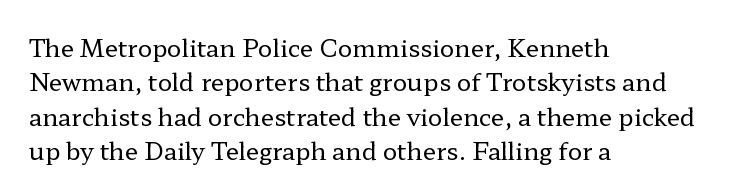
{"italic": "no", "bold": "no", "underline": "no", "align": "left", "line_spacing": "normal", "line_spacing_ratio": 1.43, "letter_spacing": "normal", "letter_spacing_em": 0.0, "glyph_px": 24}
